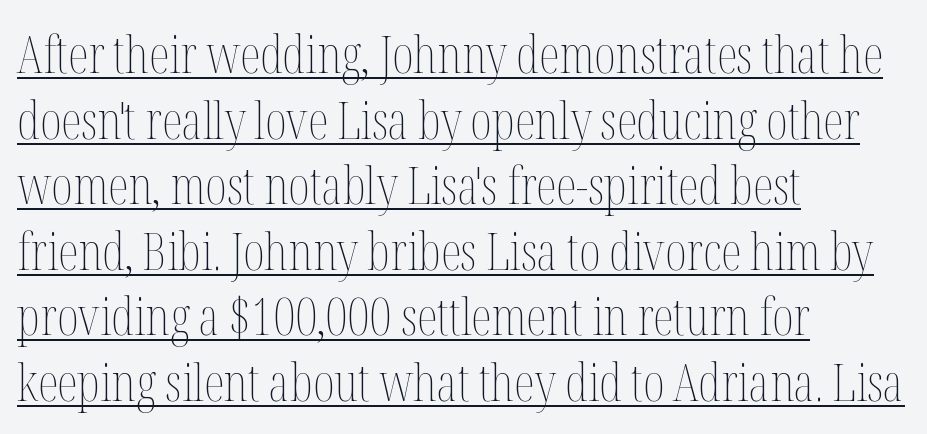
{"italic": "no", "bold": "no", "weight": "thin", "width": "condensed", "stroke_contrast": "medium", "x_height": "medium", "monospaced": "no", "underline": "yes", "align": "left", "line_spacing": "normal", "line_spacing_ratio": 1.26, "letter_spacing": "normal", "letter_spacing_em": 0.0, "glyph_px": 52}
